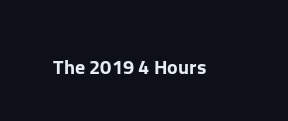
These lines keep a tight, regular rhythm from letter to letter. Unmarked baselines from the first word to the last. Italic: no, the glyphs are upright roman.
